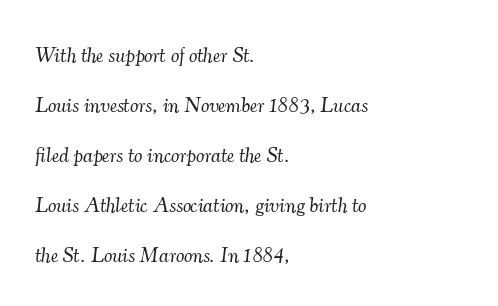
Q: Is the text bold? A: No.
Q: Is the text italic (slanted)? A: Yes, it leans right by about 7 degrees.
Q: Is the text underlined? A: No.
Q: How is the paragraph aligned? A: Left-aligned.
Q: Is the spacing between letters normal or unusually wide? A: Normal.
Q: Is the spacing between lines tight, normal or loose? A: Loose.
